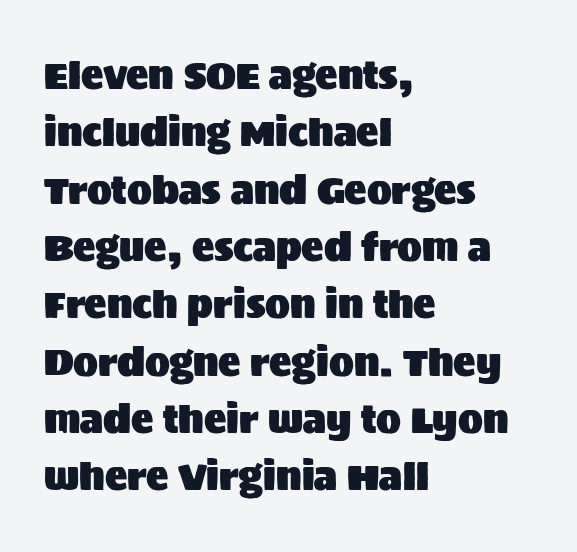
Is the letter spacing exaggerated? No — it looks like the ordinary default. Note the varied advance widths — an 'i' is clearly narrower than an 'm'. Nope, not italic — everything's standing straight. Vertically, the passage feels balanced, rows spaced as you'd expect. Is the block centered? No — it sits flush against the left margin. Has an underline been added? It has not.
